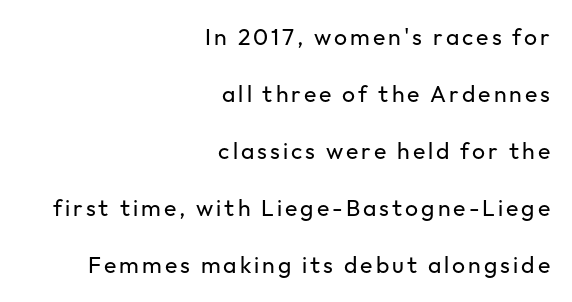
{"italic": "no", "bold": "no", "underline": "no", "align": "right", "line_spacing": "loose", "line_spacing_ratio": 2.48, "glyph_px": 23}
